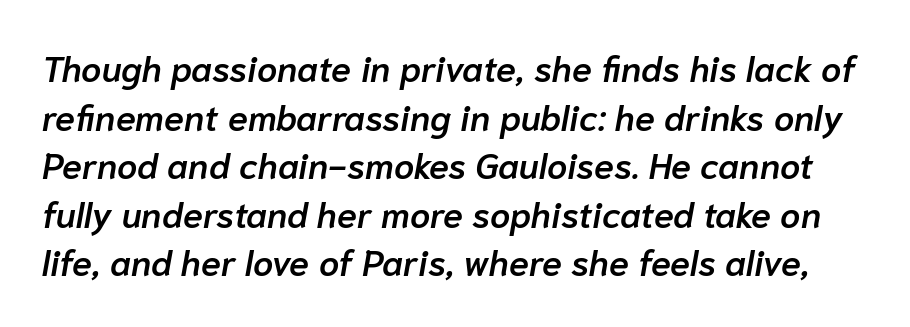
Unmarked baselines from the first word to the last. Moderately thickened strokes mark this as semibold type. Quick note: interline space is typical. Each word holds together tightly as a unit, with standard inter-letter gaps. Each letter keeps its own natural width here, so spacing adapts to shape.
